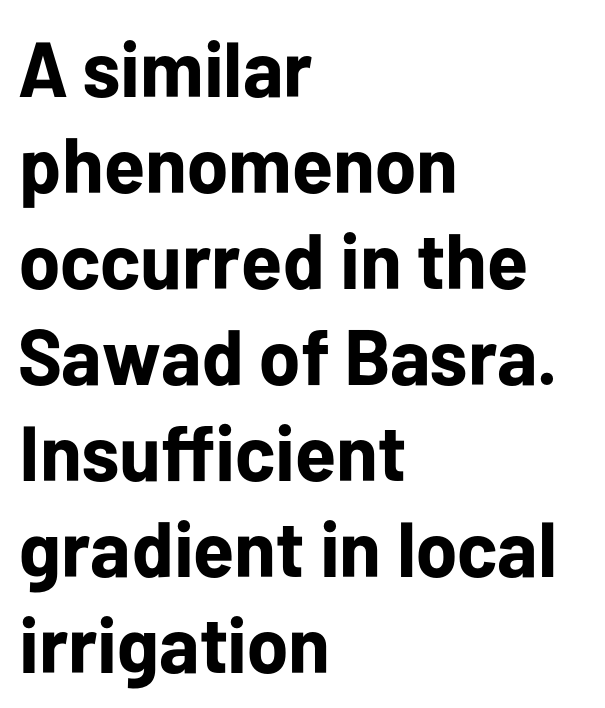
Q: Is the text bold? A: Yes.
Q: Is the text italic (slanted)? A: No, it is upright.
Q: Is the typeface a serif or a sans-serif typeface? A: Sans-serif.
Q: Is the text underlined? A: No.
Q: How is the paragraph aligned? A: Left-aligned.
Q: Is the spacing between letters normal or unusually wide? A: Normal.
Q: Width (condensed, normal, or wide)? A: Normal.
Q: Stroke contrast? A: Low.
Q: x-height? A: Medium.
Q: Monospaced? A: No.
